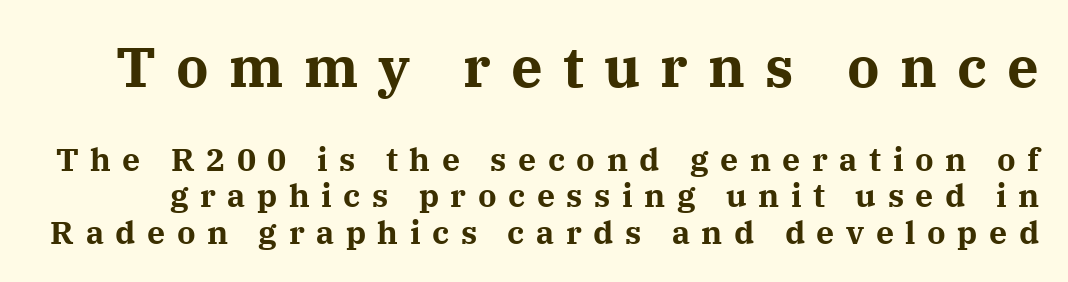
Q: Is the text bold? A: Yes.
Q: Is the text italic (slanted)? A: No, it is upright.
Q: Is the typeface a serif or a sans-serif typeface? A: Serif.
Q: Is the text underlined? A: No.
Q: Is the spacing between letters normal or unusually wide? A: Unusually wide.
Q: Is the spacing between lines tight, normal or loose? A: Tight.
Q: Which block of text is set in a larger size, the first (top) or the second (bottom)? A: The first (top) one.
Q: Width (condensed, normal, or wide)? A: Normal.
Q: Stroke contrast? A: Medium.
Q: x-height? A: Medium.
Q: Monospaced? A: No.
